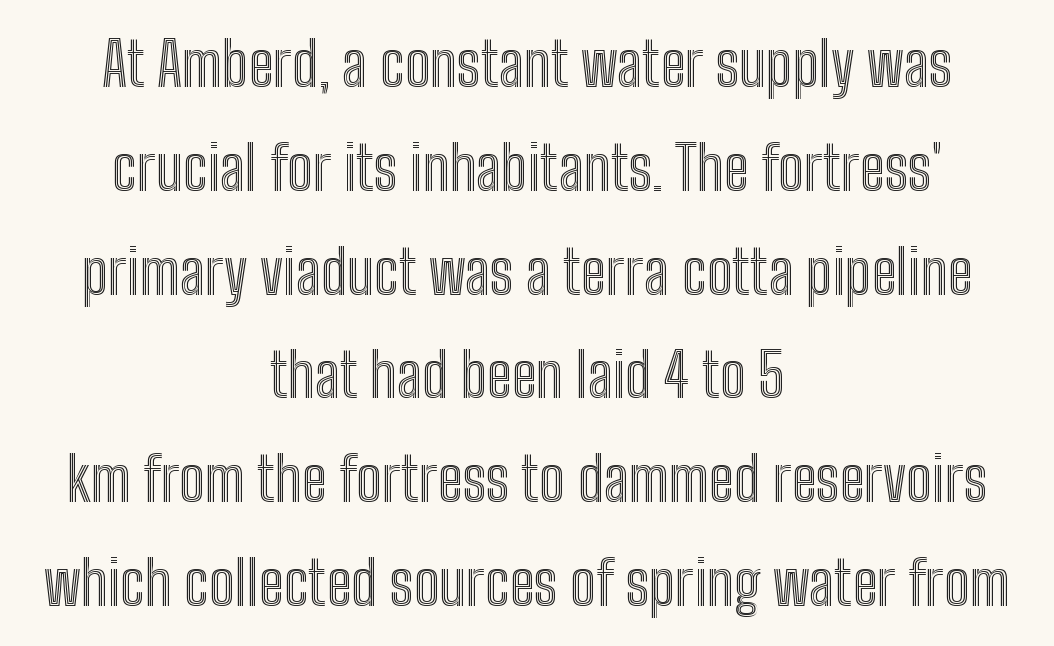
Q: Is the text italic (slanted)? A: No, it is upright.
Q: Is the text underlined? A: No.
Q: How is the paragraph aligned? A: Centered.
Q: Is the spacing between letters normal or unusually wide? A: Normal.
Q: Width (condensed, normal, or wide)? A: Condensed.
Q: x-height? A: Medium.
Q: Monospaced? A: No.
